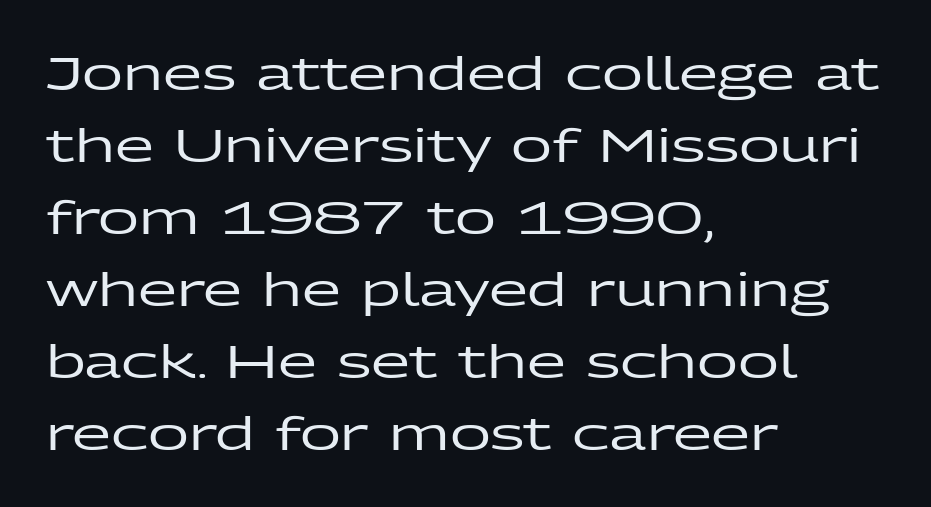
{"serif": "no", "italic": "no", "width": "wide", "stroke_contrast": "low", "x_height": "medium", "monospaced": "no", "underline": "no", "align": "left", "line_spacing": "normal", "line_spacing_ratio": 1.6, "letter_spacing": "normal", "letter_spacing_em": 0.0, "glyph_px": 45}
